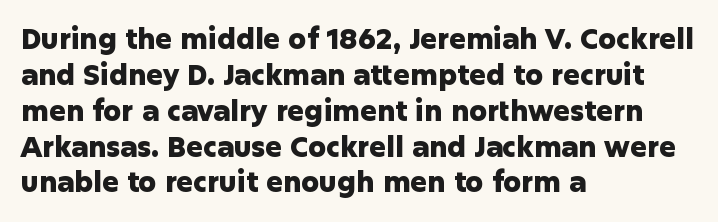
{"serif": "no", "italic": "no", "bold": "yes", "weight": "heavy", "width": "normal", "stroke_contrast": "low", "x_height": "medium", "monospaced": "no", "underline": "no", "align": "left", "line_spacing": "normal", "line_spacing_ratio": 1.28, "letter_spacing": "normal", "letter_spacing_em": 0.0, "glyph_px": 28}
